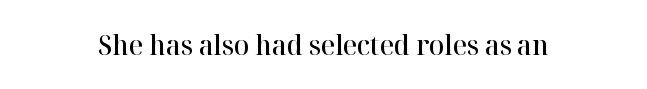
The image shows 28 px semibold serif type, upright; set normal letter spacing, not underlined; high stroke contrast and a medium x-height.
